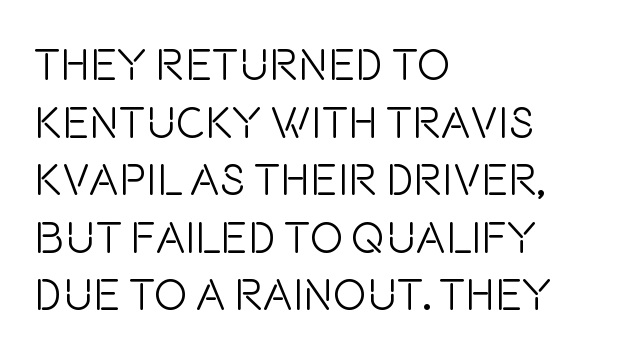
{"serif": "no", "italic": "no", "bold": "no", "weight": "light", "width": "condensed", "stroke_contrast": "low", "x_height": "large", "monospaced": "no", "underline": "no", "align": "left", "line_spacing": "normal", "line_spacing_ratio": 1.28, "letter_spacing": "normal", "letter_spacing_em": 0.0, "glyph_px": 45}
